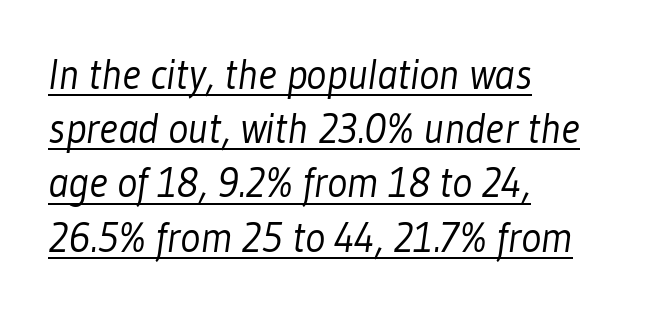
The image shows 42 px light, condensed sans-serif type; set left-aligned, normal line spacing (1.29x), normal letter spacing, underlined; low stroke contrast and a medium x-height.
